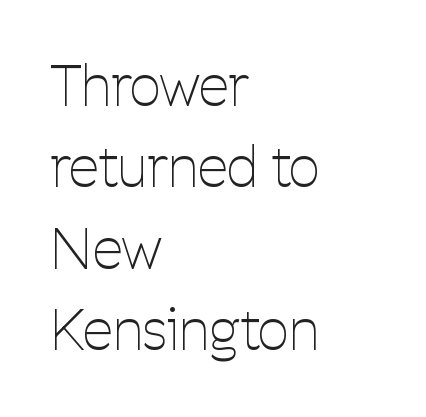
The image shows 55 px thin, condensed sans-serif type, upright; set left-aligned, normal line spacing (1.48x), normal letter spacing, not underlined; low stroke contrast and a medium x-height.
